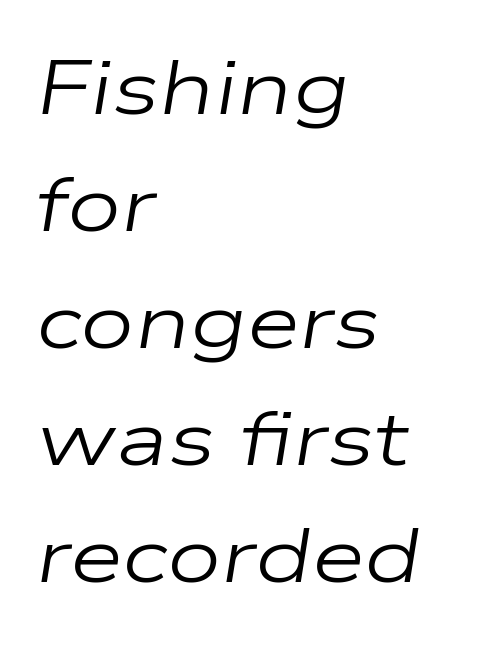
{"italic": "yes", "lean": "right", "slant_degrees": 9, "bold": "no", "weight": "regular", "width": "wide", "stroke_contrast": "low", "x_height": "medium", "monospaced": "no", "underline": "no", "align": "left", "line_spacing": "normal", "line_spacing_ratio": 1.52, "letter_spacing": "normal", "letter_spacing_em": 0.0, "glyph_px": 77}
